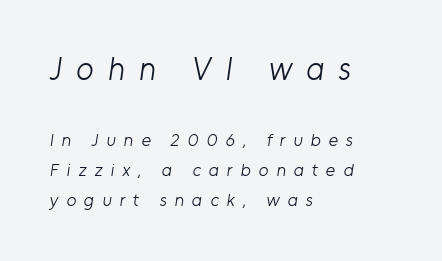
Q: Is the text bold? A: No.
Q: Is the typeface a serif or a sans-serif typeface? A: Sans-serif.
Q: Is the text underlined? A: No.
Q: How is the paragraph aligned? A: Left-aligned.
Q: Is the spacing between letters normal or unusually wide? A: Unusually wide.
Q: Is the spacing between lines tight, normal or loose? A: Normal.
Q: Which block of text is set in a larger size, the first (top) or the second (bottom)? A: The first (top) one.
Q: Width (condensed, normal, or wide)? A: Normal.
Q: Stroke contrast? A: Low.
Q: x-height? A: Medium.
Q: Monospaced? A: No.
